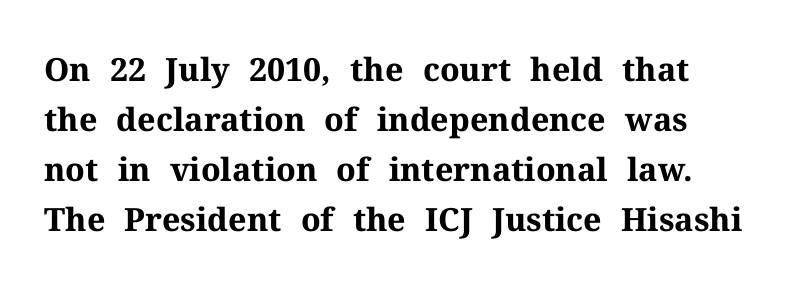
{"serif": "yes", "italic": "no", "bold": "yes", "weight": "bold", "width": "normal", "stroke_contrast": "medium", "x_height": "medium", "monospaced": "no", "underline": "no", "line_spacing": "normal", "line_spacing_ratio": 1.56, "letter_spacing": "normal", "letter_spacing_em": 0.0, "glyph_px": 32}
